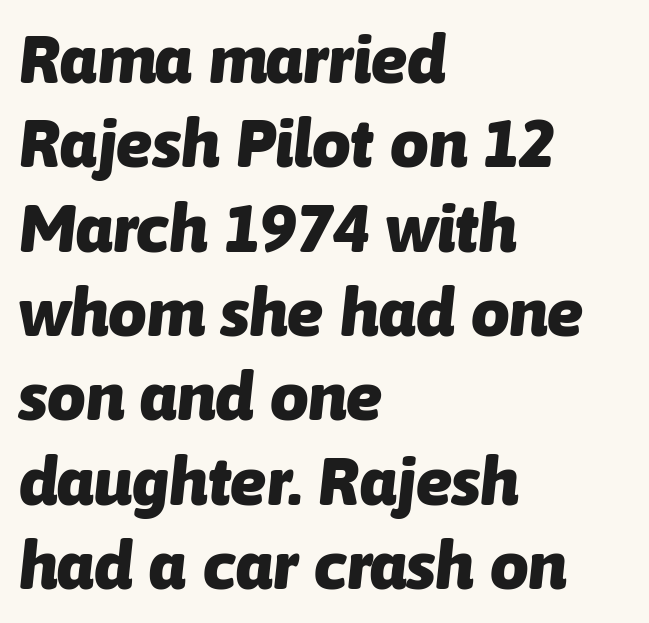
{"italic": "yes", "lean": "right", "slant_degrees": 6, "bold": "yes", "weight": "heavy", "width": "normal", "stroke_contrast": "low", "x_height": "medium", "monospaced": "no", "underline": "no", "align": "left", "line_spacing_ratio": 1.24, "letter_spacing": "normal", "letter_spacing_em": 0.0, "glyph_px": 68}
